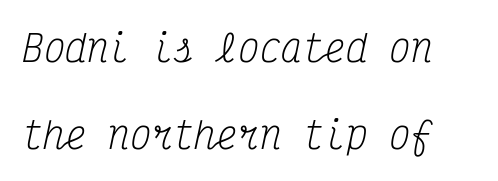
Q: Is the text bold? A: No.
Q: Is the text italic (slanted)? A: Yes, it leans right by about 12 degrees.
Q: Is the typeface a serif or a sans-serif typeface? A: Serif.
Q: Is the text underlined? A: No.
Q: Is the spacing between letters normal or unusually wide? A: Normal.
Q: Is the spacing between lines tight, normal or loose? A: Loose.
Q: Width (condensed, normal, or wide)? A: Condensed.
Q: Stroke contrast? A: Medium.
Q: x-height? A: Medium.
Q: Monospaced? A: Yes.
